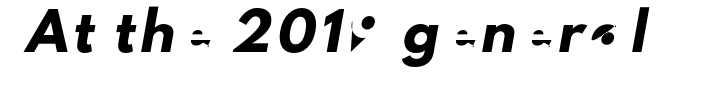
{"serif": "no", "width": "normal", "stroke_contrast": "low", "x_height": "small", "monospaced": "no", "underline": "no", "glyph_px": 35}
